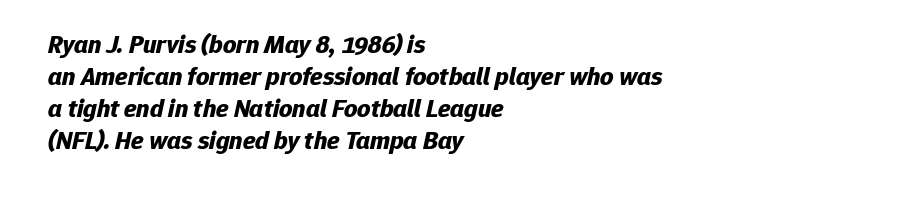
The image shows 26 px bold type, italic (leaning right); set left-aligned, line spacing 1.23x, normal letter spacing, not underlined.
